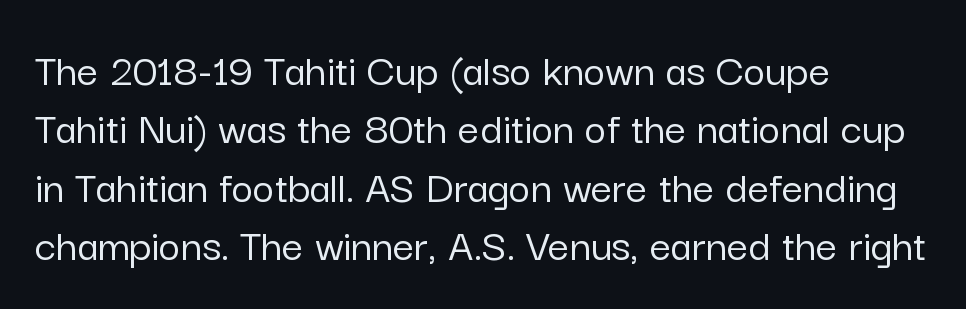
The image shows 47 px sans-serif type, upright; set left-aligned, line spacing 1.24x, normal letter spacing, not underlined; low stroke contrast and a medium x-height.
